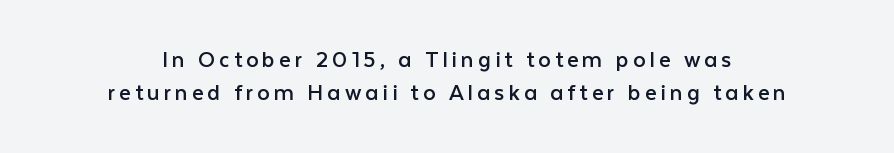
Unmarked baselines from the first word to the last. Rows of type keep a routine distance in the vertical direction. The axis of the letterforms is exactly vertical. The letters look calm and open, with moderate or lighter stems. In CSS terms this would be text-align: center.
